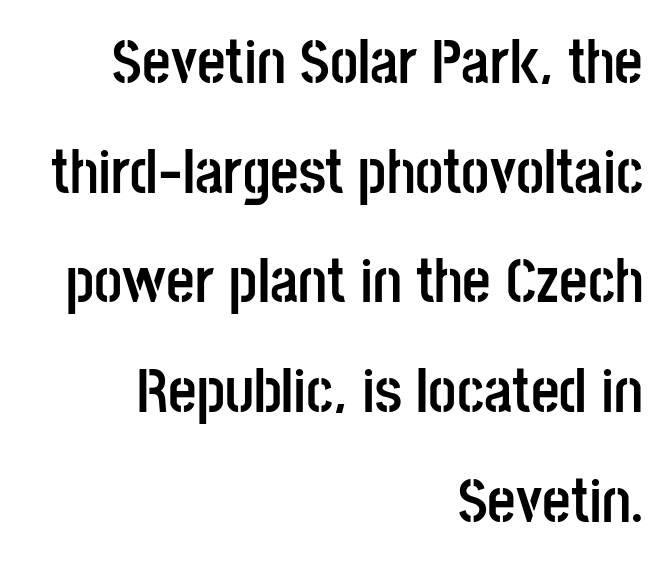
{"serif": "no", "italic": "no", "bold": "yes", "weight": "semibold", "width": "condensed", "stroke_contrast": "low", "x_height": "large", "monospaced": "no", "underline": "no", "align": "right", "line_spacing_ratio": 1.77, "letter_spacing": "normal", "letter_spacing_em": 0.0, "glyph_px": 62}
